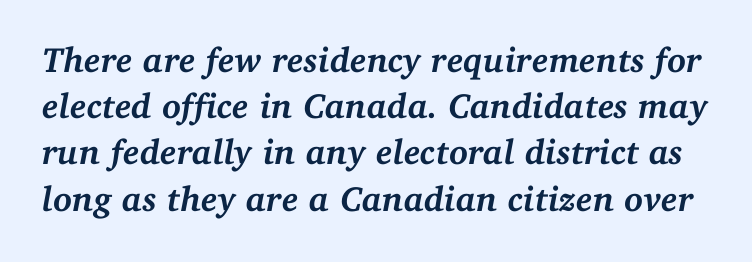
Its strokes are broad and dark, the hallmark of bold type. An italicized treatment has been applied to the whole sample. The type is set solid horizontally, with unmodified tracking. What kind of face is this? One with serifs. The passage shown is typed in a proportional face where columns would drift. The vertical gap from one line to the next is medium.
